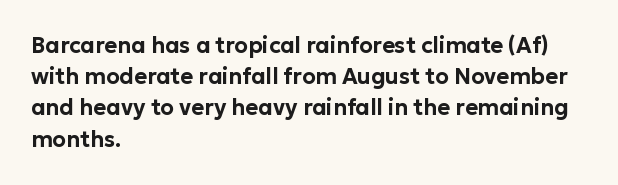
The image shows 22 px text type, upright; set left-aligned, normal line spacing (1.42x), normal letter spacing, not underlined.
